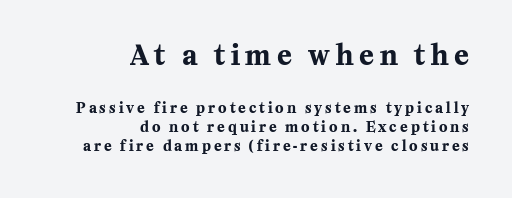
{"italic": "no", "bold": "yes", "underline": "no", "align": "right", "line_spacing": "normal", "line_spacing_ratio": 1.36, "letter_spacing": "wide", "letter_spacing_em": 0.21, "larger_block": "first", "size_ratio": 1.93, "glyph_px": 27}
